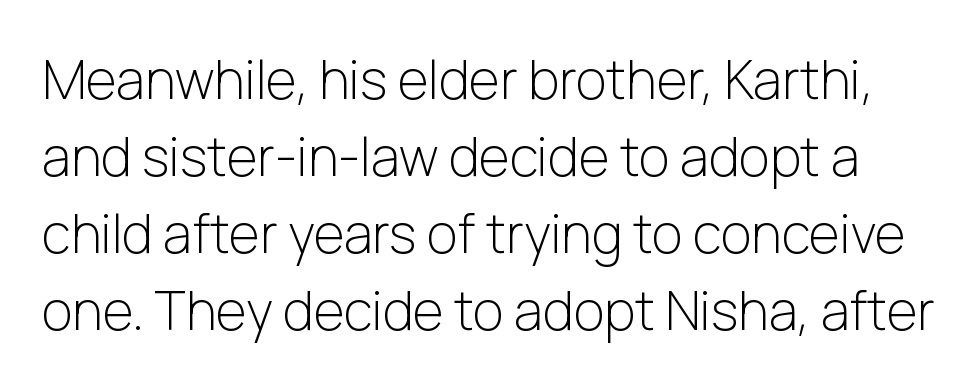
{"serif": "no", "italic": "no", "bold": "no", "weight": "light", "width": "normal", "stroke_contrast": "low", "x_height": "medium", "monospaced": "no", "underline": "no", "line_spacing": "normal", "line_spacing_ratio": 1.45, "letter_spacing": "normal", "letter_spacing_em": 0.0, "glyph_px": 53}
